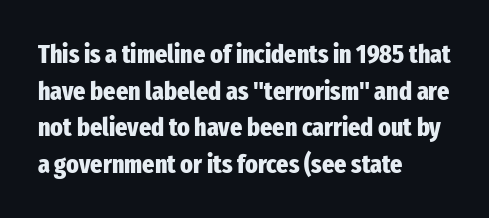
Caption: multi-line text, flush left, ragged right. Look at the tracking — it's just the regular setting, nothing added. Upright lettering throughout. The passage shown is emphatically bold. The passage shown is not underscored anywhere.
